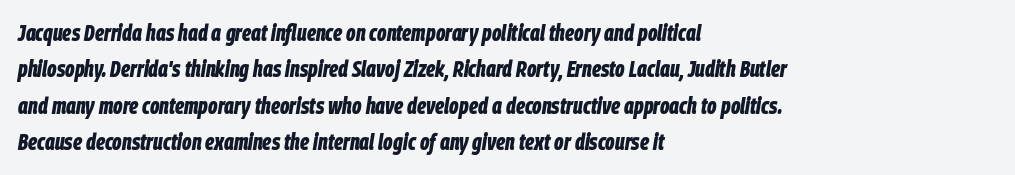
Q: Is the text bold? A: Yes.
Q: Is the text italic (slanted)? A: Yes, it leans right by about 9 degrees.
Q: Is the text underlined? A: No.
Q: How is the paragraph aligned? A: Left-aligned.
Q: Is the spacing between letters normal or unusually wide? A: Normal.
Q: Is the spacing between lines tight, normal or loose? A: Normal.
